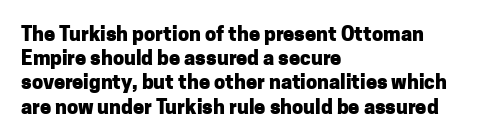
The image shows 20 px bold type, upright; set left-aligned, line spacing 1.21x, normal letter spacing, not underlined.
